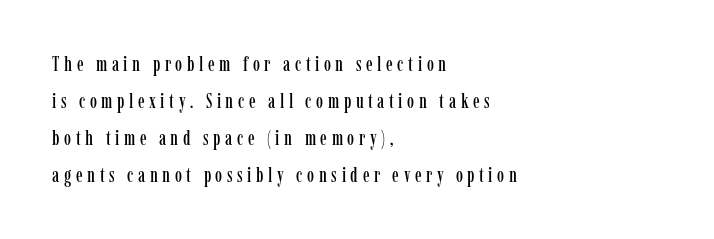
Q: Is the text italic (slanted)? A: No, it is upright.
Q: Is the text underlined? A: No.
Q: How is the paragraph aligned? A: Left-aligned.
Q: Is the spacing between letters normal or unusually wide? A: Unusually wide.
